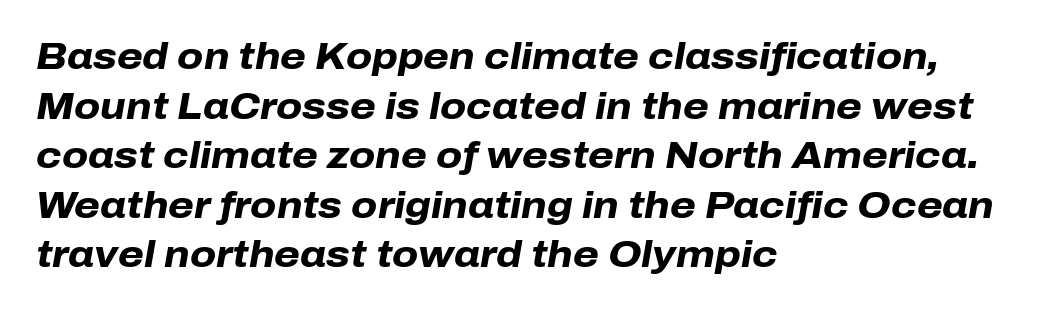
Q: Is the text bold? A: Yes.
Q: Is the text italic (slanted)? A: Yes, it leans right by about 10 degrees.
Q: Is the text underlined? A: No.
Q: How is the paragraph aligned? A: Left-aligned.
Q: Is the spacing between letters normal or unusually wide? A: Normal.
Q: Is the spacing between lines tight, normal or loose? A: Normal.
Q: Width (condensed, normal, or wide)? A: Normal.
Q: Stroke contrast? A: Low.
Q: x-height? A: Medium.
Q: Monospaced? A: No.
